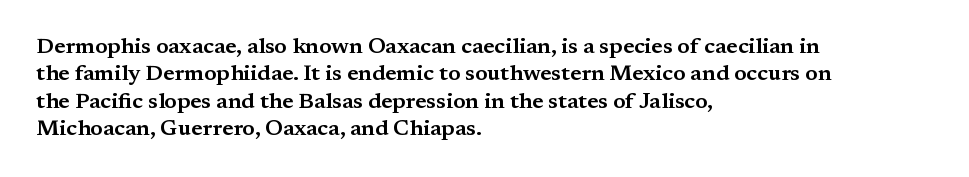
The image shows 22 px text type, upright; set left-aligned, line spacing 1.24x, normal letter spacing, not underlined.
